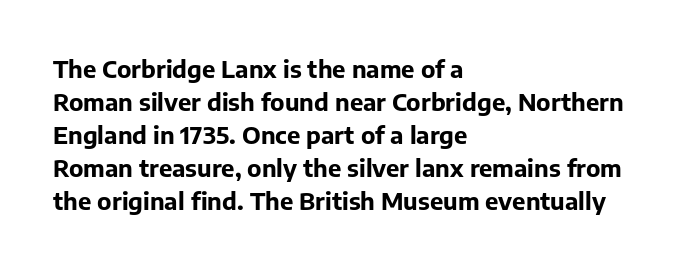
{"italic": "no", "bold": "yes", "underline": "no", "align": "left", "line_spacing": "normal", "line_spacing_ratio": 1.38, "letter_spacing": "normal", "letter_spacing_em": 0.0, "glyph_px": 24}
